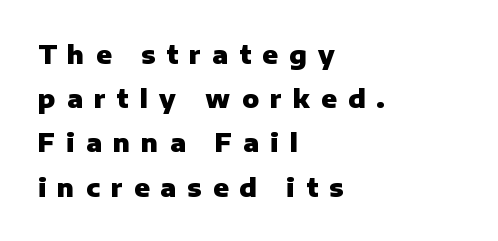
The image shows 25 px bold type, upright; set left-aligned, line spacing 1.77x, unusually wide letter spacing (+0.45 em), not underlined.
